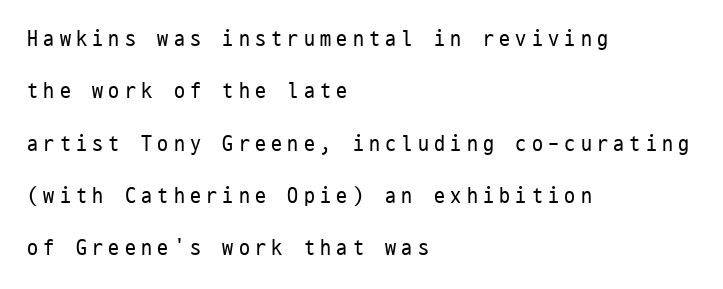
The rendering uses a large line-height, opening up the rows. Words float on clear page, feet unadorned. Upright lettering throughout. Short note: letters widely spaced. Which margin do the lines hug? The left one — the right edge is uneven.
